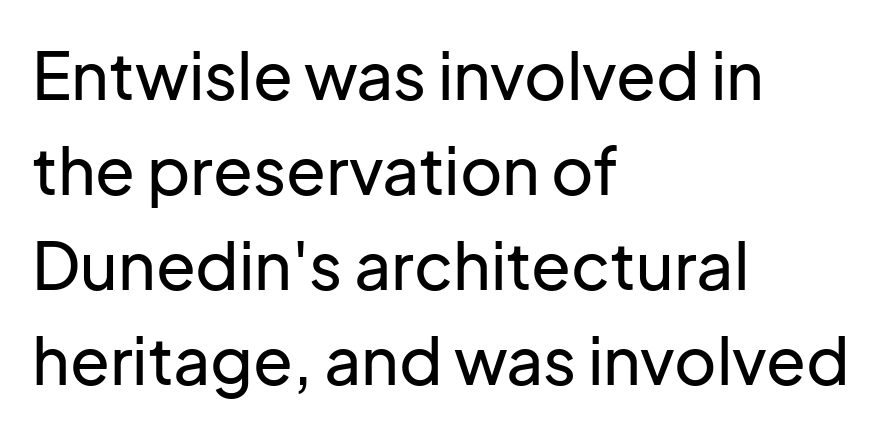
{"serif": "no", "italic": "no", "width": "normal", "stroke_contrast": "low", "x_height": "medium", "monospaced": "no", "underline": "no", "align": "left", "line_spacing": "normal", "line_spacing_ratio": 1.46, "letter_spacing": "normal", "letter_spacing_em": 0.0, "glyph_px": 65}
